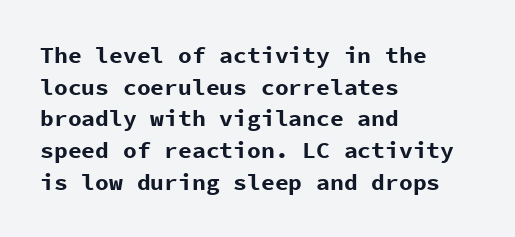
The image shows 23 px bold type, upright; set left-aligned, normal line spacing (1.38x), normal letter spacing, not underlined.
